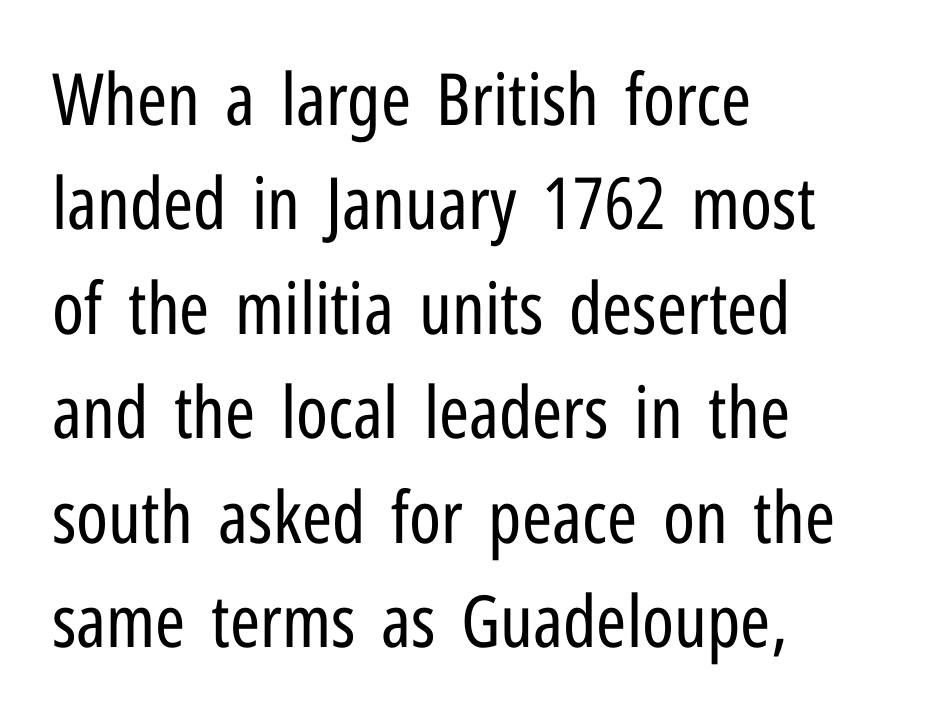
The image shows 72 px regular-weight, condensed sans-serif type, upright; set left-aligned, normal line spacing (1.45x), normal letter spacing, not underlined; low stroke contrast and a medium x-height.
